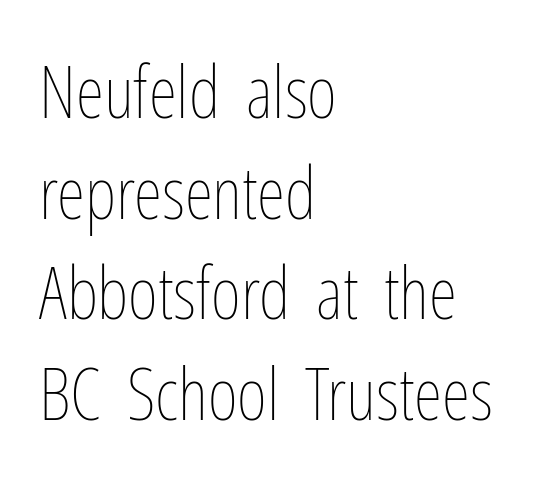
The image shows 73 px thin, condensed type, upright; set left-aligned, normal line spacing (1.38x), normal letter spacing, not underlined; low stroke contrast and a medium x-height.
